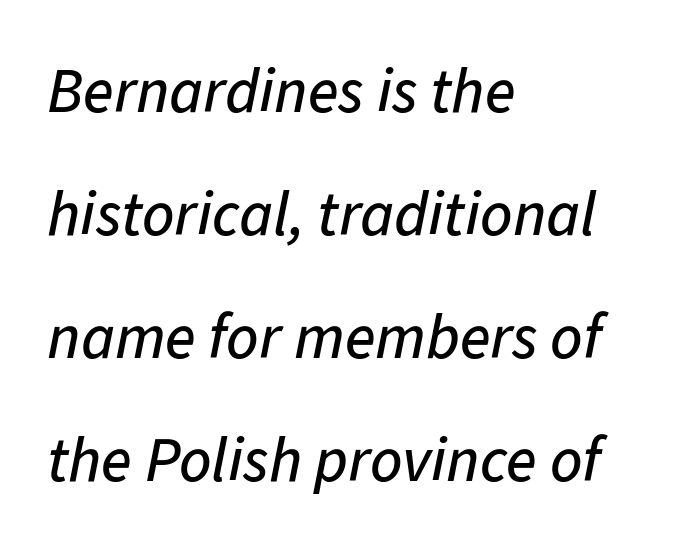
The image shows 63 px text type, italic (leaning right); set left-aligned, loose line spacing (1.95x), normal letter spacing, not underlined; low stroke contrast and a medium x-height.
